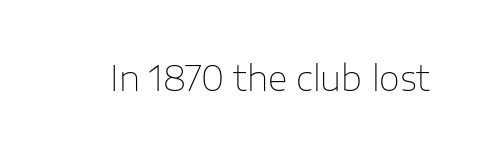
{"serif": "no", "italic": "no", "bold": "no", "weight": "thin", "width": "normal", "stroke_contrast": "low", "x_height": "medium", "monospaced": "no", "underline": "no", "letter_spacing": "normal", "letter_spacing_em": 0.0, "glyph_px": 34}
